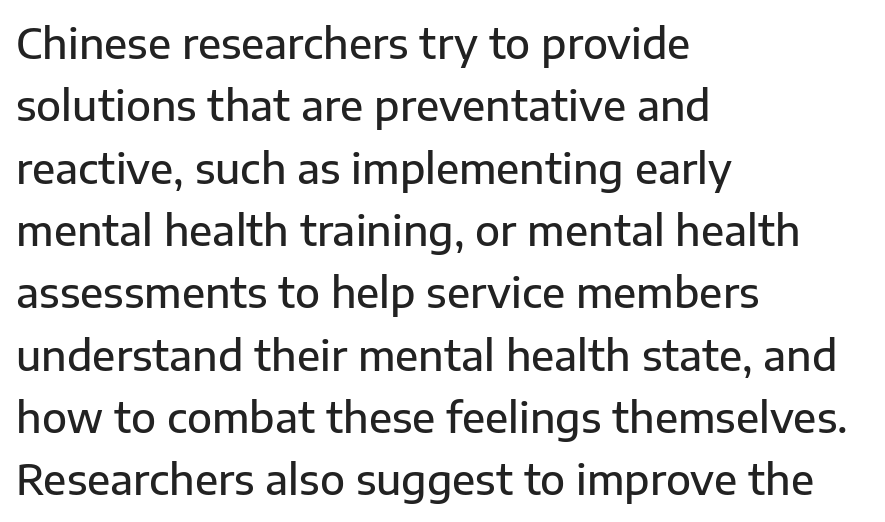
Q: Is the text bold? A: Semi-bold.
Q: Is the text italic (slanted)? A: No, it is upright.
Q: Is the typeface a serif or a sans-serif typeface? A: Sans-serif.
Q: Is the text underlined? A: No.
Q: How is the paragraph aligned? A: Left-aligned.
Q: Is the spacing between letters normal or unusually wide? A: Normal.
Q: Is the spacing between lines tight, normal or loose? A: Normal.
Q: Width (condensed, normal, or wide)? A: Normal.
Q: Stroke contrast? A: Low.
Q: x-height? A: Medium.
Q: Monospaced? A: No.
